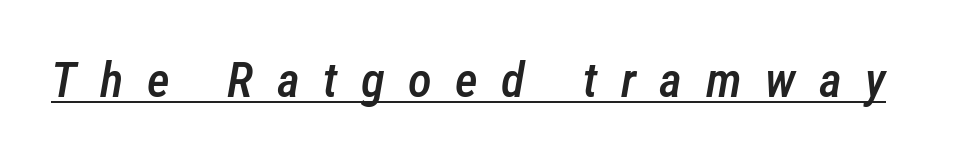
The image shows 49 px semibold, condensed type, italic (leaning right); set unusually wide letter spacing (+0.48 em), underlined; low stroke contrast and a medium x-height.
